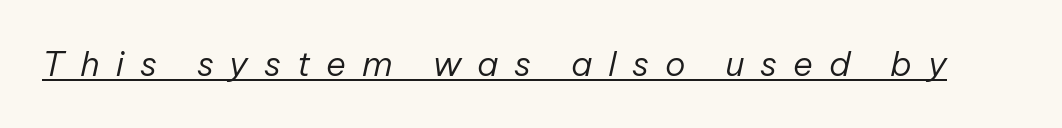
This rendering widens character spacing well past its baseline value. A typesetter would call this proportional, since set widths differ per character. Weight: not bold — regular or lighter. If you drew a line through each stem, it would be angled. The rendered words wear a rule along their underside.
